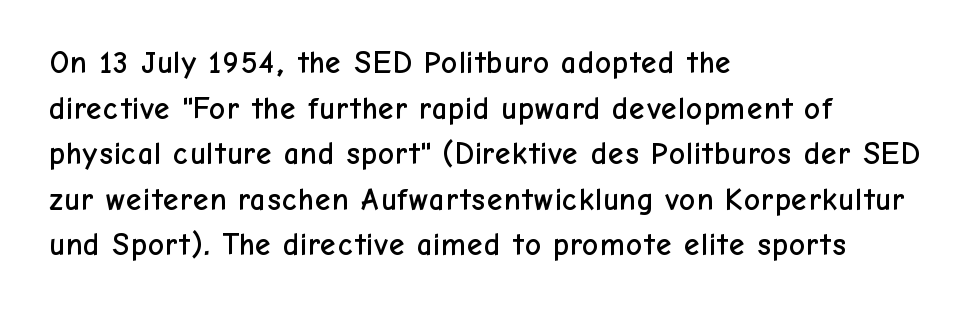
{"serif": "no", "italic": "no", "width": "normal", "stroke_contrast": "low", "x_height": "medium", "monospaced": "no", "underline": "no", "align": "left", "line_spacing": "normal", "line_spacing_ratio": 1.47, "letter_spacing": "normal", "letter_spacing_em": 0.0, "glyph_px": 31}
